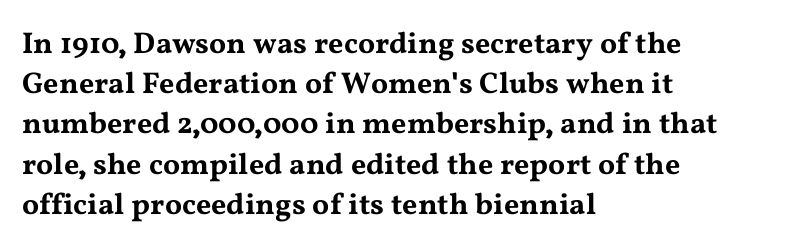
The image shows 30 px wide serif type, upright; set left-aligned, normal line spacing (1.34x), normal letter spacing, not underlined; medium stroke contrast and a medium x-height.
